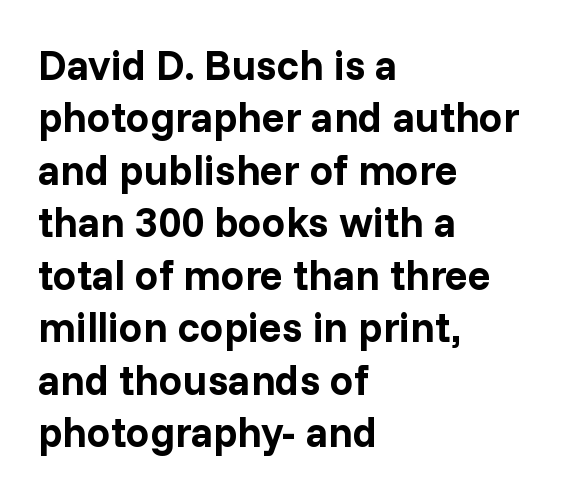
The passage shown has conventional tracking throughout. Posture: upright roman. In terms of letterform style, serifs are entirely absent. Notice how thick the strokes are: this is what a full bold looks like. Decoration check: the copy has no underline.
